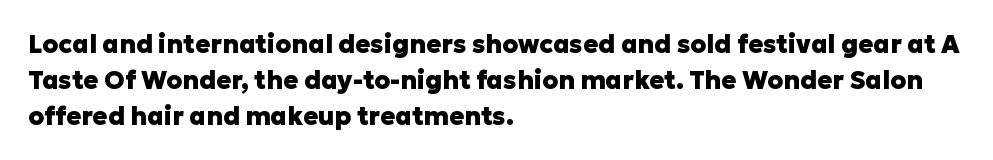
Q: Is the text bold? A: Yes.
Q: Is the text italic (slanted)? A: No, it is upright.
Q: Is the text underlined? A: No.
Q: How is the paragraph aligned? A: Left-aligned.
Q: Is the spacing between letters normal or unusually wide? A: Normal.
Q: Is the spacing between lines tight, normal or loose? A: Normal.
